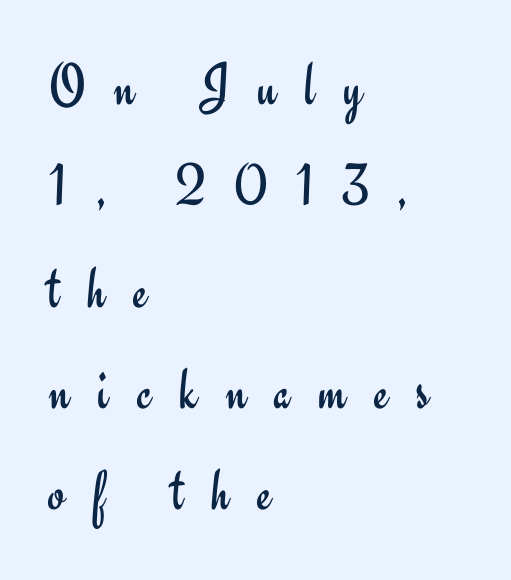
The image shows 61 px regular-weight sans-serif type; set left-aligned, normal line spacing (1.66x), unusually wide letter spacing (+0.46 em), not underlined; low stroke contrast and a small x-height.
